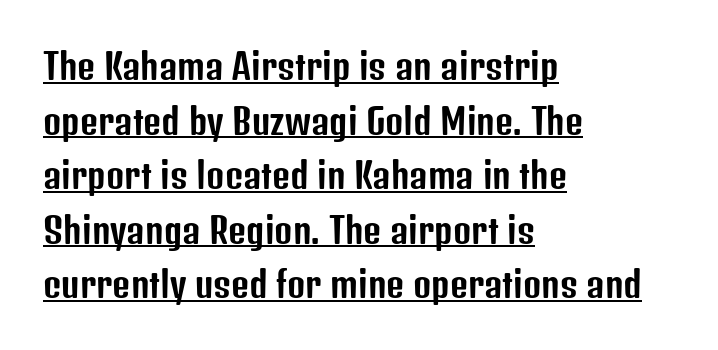
Summary of vertical rhythm: regular, with standard interline spacing. Compared with typical body copy, the letter spacing here is the same. The specimen includes a rule beneath the text block's lines. Typographically, this falls in the sans-serif category. If you drew a line through each stem, it would be perfectly vertical. Does the copy run flush right? No — it runs flush left.
